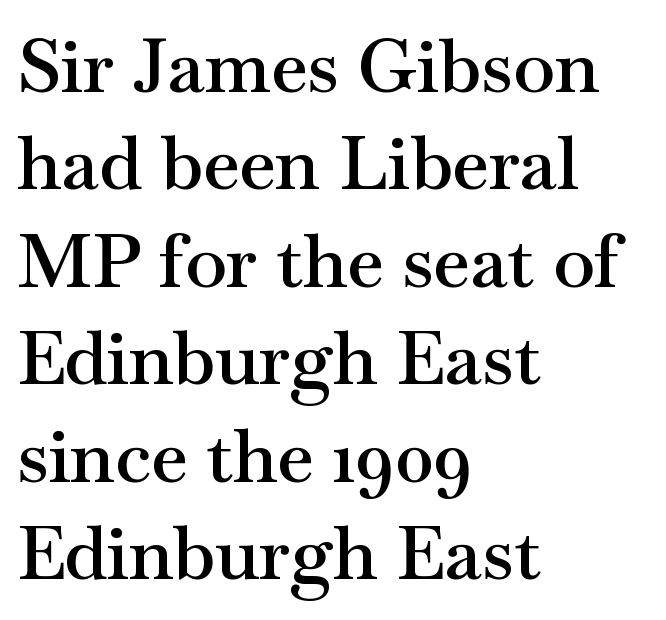
In terms of leading, this rendering sits right in the middle. Has an underline been added? It has not. In terms of letterform style, serifs are clearly present. The lines in this sample share a left origin and differ only in where they stop. The rendering uses natural spacing where letterforms have individual widths. The passage shown has conventional tracking throughout.
